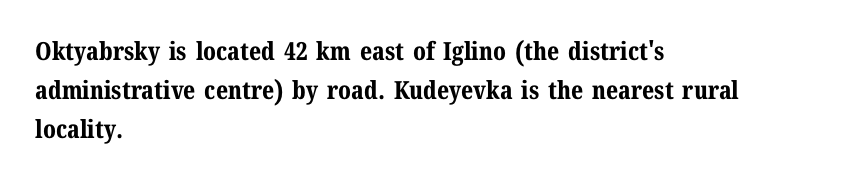
There is no visible air inserted between adjacent glyphs. This sample is left-justified, so line endings fall wherever the words run out. Normally led — the rows are evenly, conventionally spaced. The lettering holds an erect, upright posture throughout.
